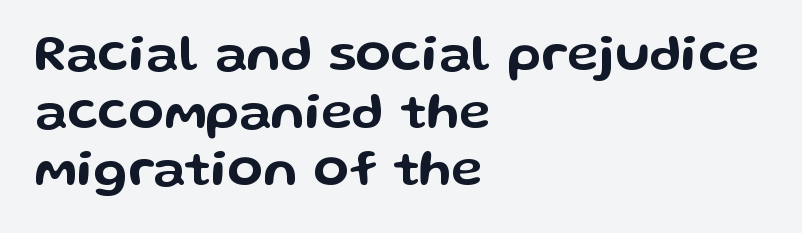
{"serif": "no", "italic": "no", "width": "wide", "stroke_contrast": "low", "x_height": "medium", "monospaced": "no", "underline": "no", "align": "left", "line_spacing": "tight", "line_spacing_ratio": 1.11, "letter_spacing": "normal", "letter_spacing_em": 0.0, "glyph_px": 52}
